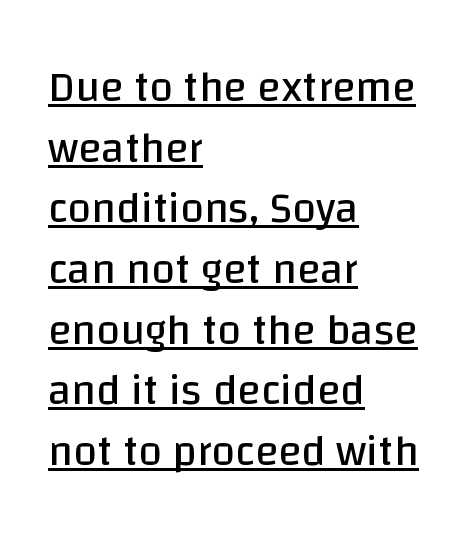
Q: Is the text bold? A: No.
Q: Is the text italic (slanted)? A: No, it is upright.
Q: Is the typeface a serif or a sans-serif typeface? A: Sans-serif.
Q: Is the text underlined? A: Yes.
Q: How is the paragraph aligned? A: Left-aligned.
Q: Is the spacing between letters normal or unusually wide? A: Normal.
Q: Is the spacing between lines tight, normal or loose? A: Normal.
Q: Width (condensed, normal, or wide)? A: Normal.
Q: Stroke contrast? A: Low.
Q: x-height? A: Large.
Q: Monospaced? A: No.
